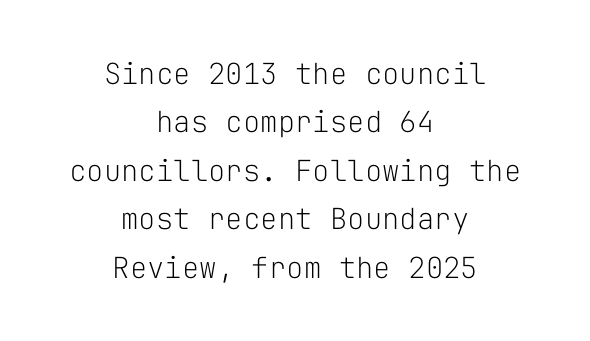
The image shows 29 px light sans-serif type, upright, monospaced; set centered, normal line spacing (1.67x), normal letter spacing, not underlined; low stroke contrast and a medium x-height.
